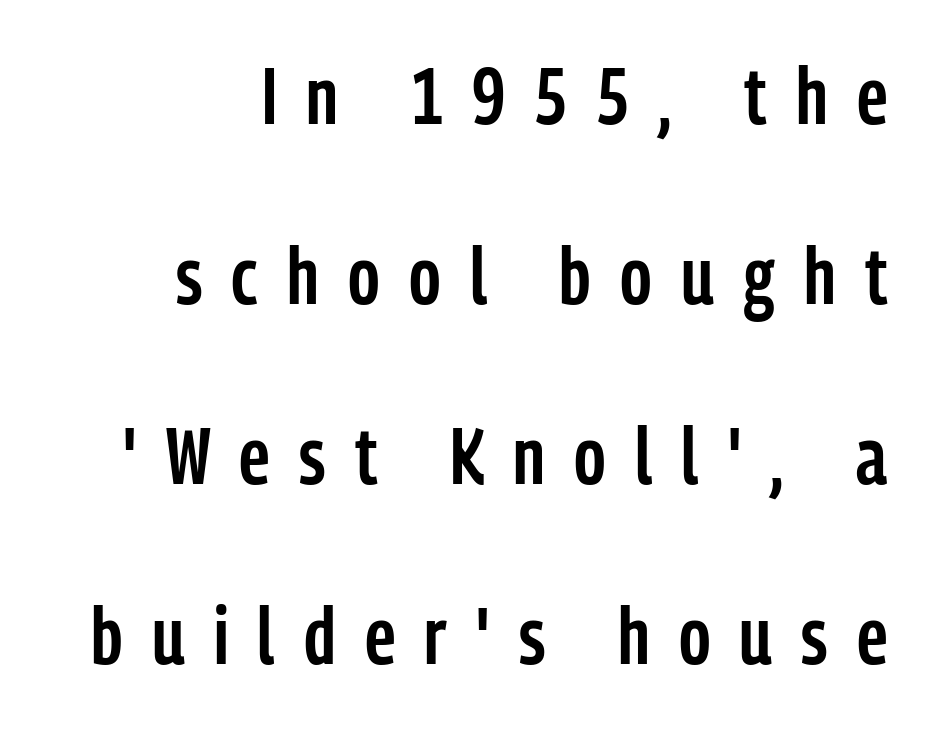
As a designer I'd log this as weight 600, semibold. The text was rendered using a sans face with plain stroke endings. Notice how the stems are strictly vertical — no italics here. Glance below the letters and you will spot only blank space. Does extra space separate the letters? Yes, quite a lot of it. Each line ends at the same right margin while the left side varies.
